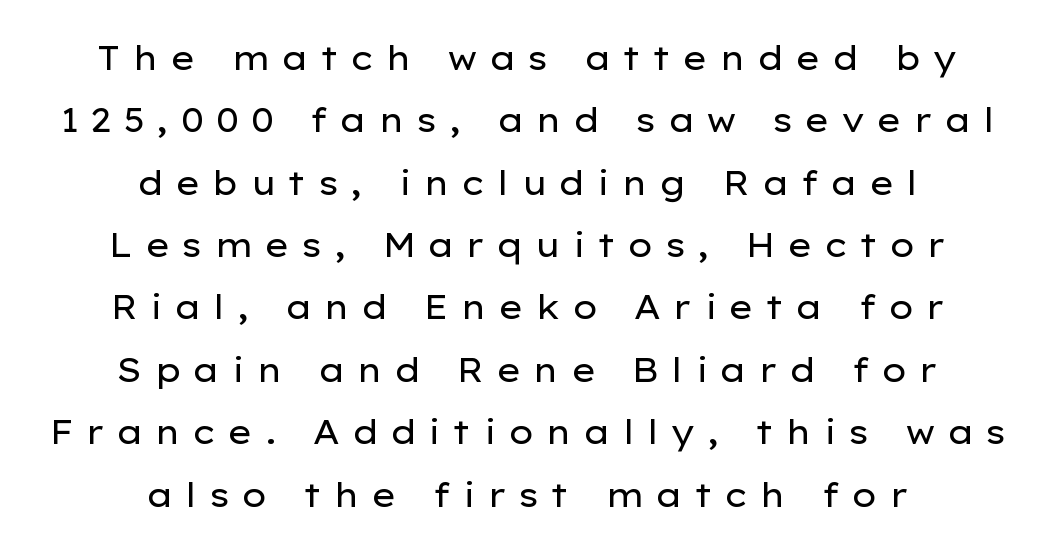
The compositor balanced each line on the midline. This sample has the flowing, uneven cadence of proportional lettering. Is the letter spacing exaggerated? Yes — the characters are pushed far apart. Observe the absence of serifs on each vertical stroke in this sample. Tall strokes in this sample are plumb rather than angled.
